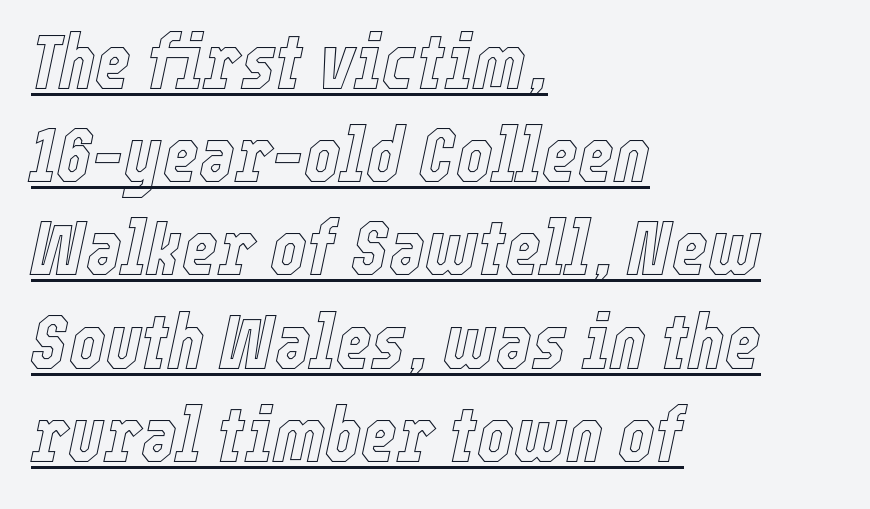
The image shows 77 px condensed type, italic (leaning right); set left-aligned, line spacing 1.21x, normal letter spacing, underlined; a medium x-height.
